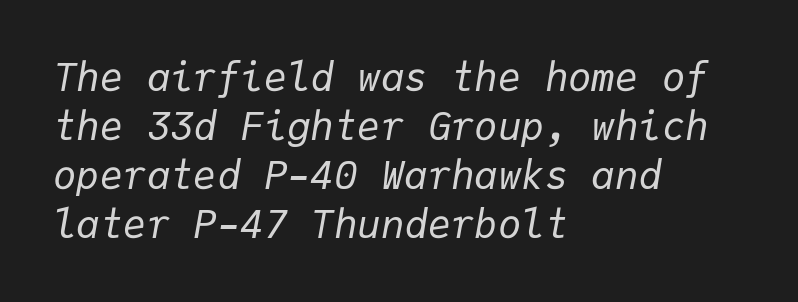
There's an unmistakable incline to the writing here. The tracking reads as untouched default to a designer's eye. The weight tops out at a normal text grade. Horizontal alignment here is leftward, the default for most running prose. These lines sit exactly where default settings would place them. Has an underline been added? It has not.
